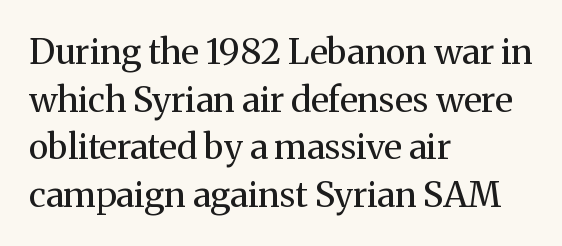
{"serif": "yes", "italic": "no", "bold": "no", "weight": "regular", "width": "normal", "stroke_contrast": "medium", "x_height": "medium", "monospaced": "no", "underline": "no", "align": "left", "line_spacing": "normal", "line_spacing_ratio": 1.36, "letter_spacing": "normal", "letter_spacing_em": 0.0, "glyph_px": 35}
